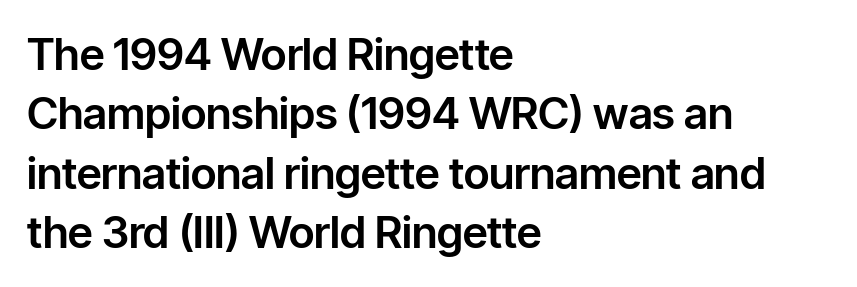
Q: Is the text italic (slanted)? A: No, it is upright.
Q: Is the typeface a serif or a sans-serif typeface? A: Sans-serif.
Q: Is the text underlined? A: No.
Q: How is the paragraph aligned? A: Left-aligned.
Q: Is the spacing between letters normal or unusually wide? A: Normal.
Q: Is the spacing between lines tight, normal or loose? A: Normal.
Q: Width (condensed, normal, or wide)? A: Normal.
Q: Stroke contrast? A: Low.
Q: x-height? A: Medium.
Q: Monospaced? A: No.
